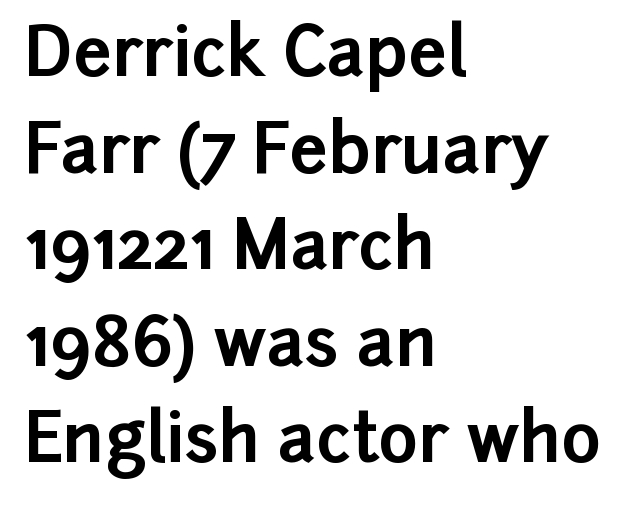
The image shows 68 px bold sans-serif type, upright; set left-aligned, normal line spacing (1.42x), normal letter spacing, not underlined; low stroke contrast and a medium x-height.
